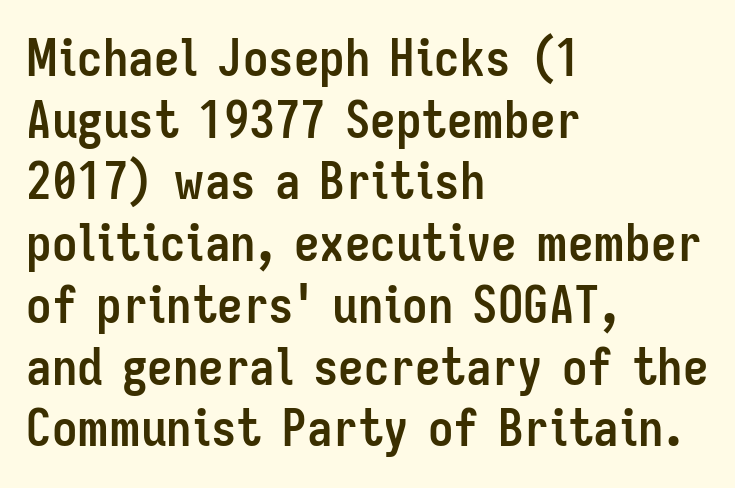
The text block is weighted toward the left margin, trailing off unevenly rightward. These lines carry a lot of weight — the face is fully bold. The characters display no serif detailing; their extremities are plain. Proportional: the letters do not fall into vertical columns. No italicization has been applied; the sample stays upright.
